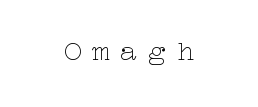
Q: Is the text bold? A: No.
Q: Is the text italic (slanted)? A: No, it is upright.
Q: Is the text underlined? A: No.
Q: How is the paragraph aligned? A: Centered.
Q: Is the spacing between letters normal or unusually wide? A: Unusually wide.
Q: Width (condensed, normal, or wide)? A: Wide.
Q: Stroke contrast? A: Low.
Q: x-height? A: Medium.
